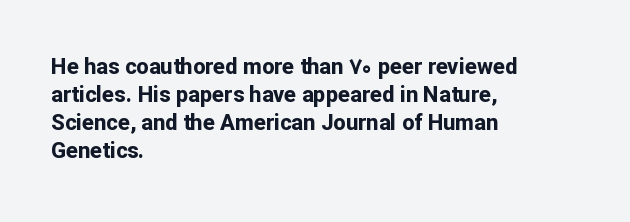
Q: Is the text bold? A: Yes.
Q: Is the text italic (slanted)? A: No, it is upright.
Q: Is the text underlined? A: No.
Q: How is the paragraph aligned? A: Left-aligned.
Q: Is the spacing between letters normal or unusually wide? A: Normal.
Q: Is the spacing between lines tight, normal or loose? A: Normal.
